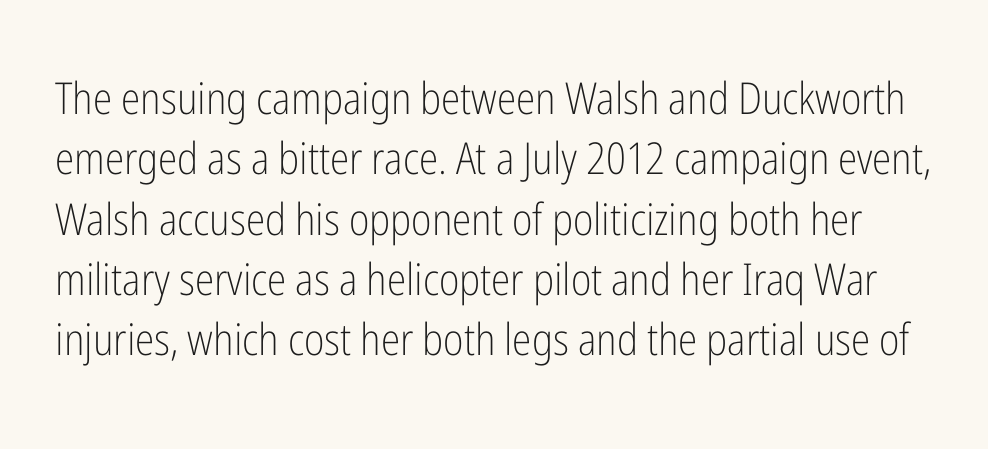
The passage shown has conventional tracking throughout. Style check: upright. In terms of letterform style, serifs are entirely absent. Varying glyph widths throughout — classic text-font behaviour. How would I describe the line gaps? Plain and ordinary.
